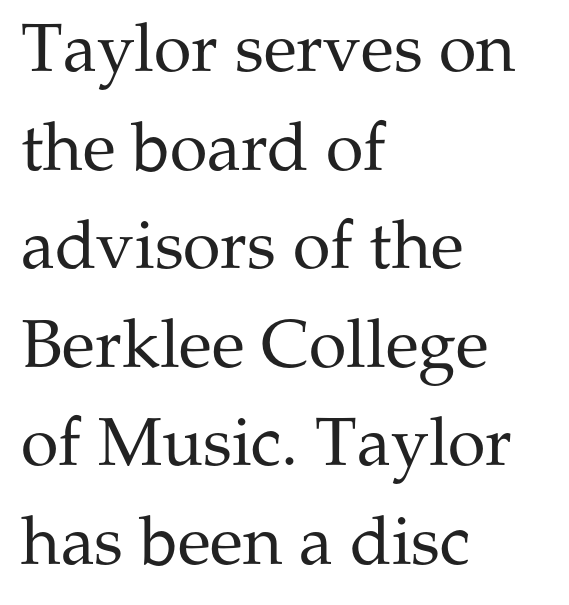
Q: Is the text bold? A: No.
Q: Is the text italic (slanted)? A: No, it is upright.
Q: Is the typeface a serif or a sans-serif typeface? A: Serif.
Q: Is the text underlined? A: No.
Q: How is the paragraph aligned? A: Left-aligned.
Q: Is the spacing between letters normal or unusually wide? A: Normal.
Q: Is the spacing between lines tight, normal or loose? A: Normal.
Q: Width (condensed, normal, or wide)? A: Normal.
Q: Stroke contrast? A: Medium.
Q: x-height? A: Medium.
Q: Monospaced? A: No.
